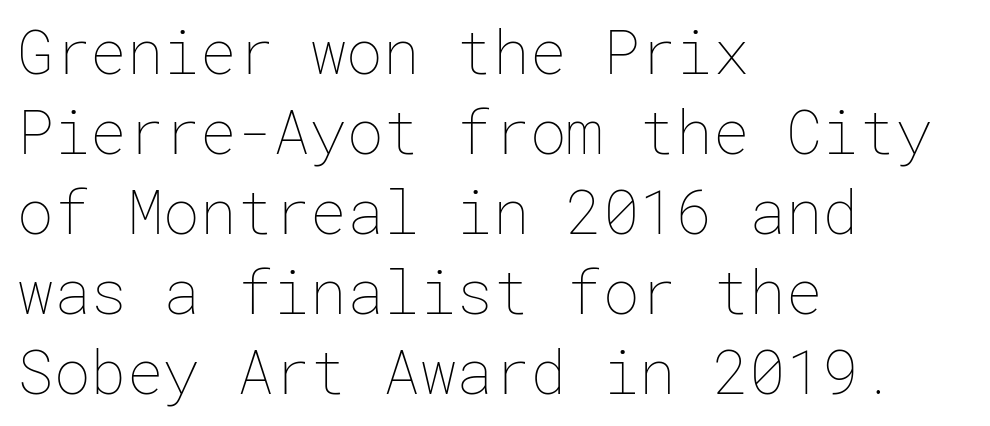
Q: Is the text bold? A: No.
Q: Is the text italic (slanted)? A: No, it is upright.
Q: Is the text underlined? A: No.
Q: How is the paragraph aligned? A: Left-aligned.
Q: Is the spacing between letters normal or unusually wide? A: Normal.
Q: Is the spacing between lines tight, normal or loose? A: Normal.
Q: Width (condensed, normal, or wide)? A: Normal.
Q: Stroke contrast? A: Low.
Q: x-height? A: Medium.
